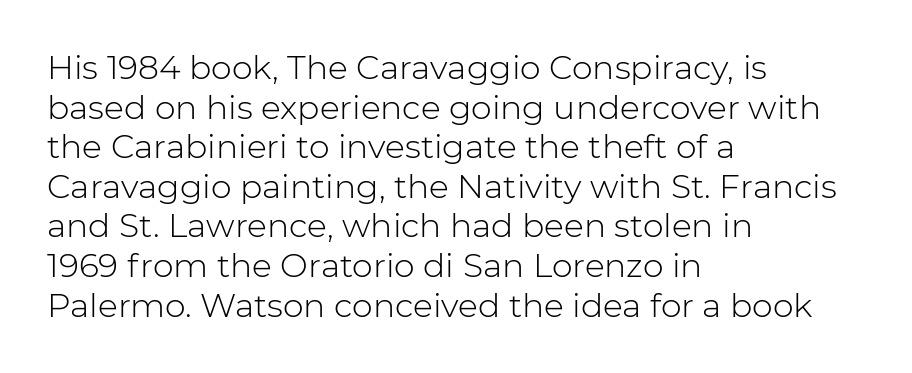
The type sits square on the baseline with zero lean. Short and long lines alike share a common starting point at left. Heaviness? Minimal to ordinary, like unemphasized prose. Regarding serifs, this sample does without them. Clear beneath every line of the passage.
